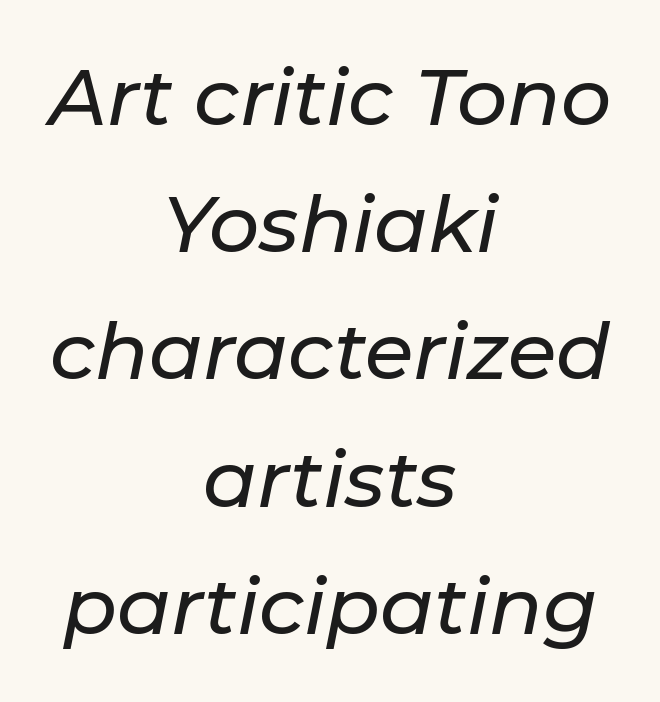
{"italic": "yes", "lean": "right", "slant_degrees": 11, "width": "normal", "stroke_contrast": "low", "x_height": "medium", "monospaced": "no", "underline": "no", "align": "center", "line_spacing": "normal", "line_spacing_ratio": 1.61, "letter_spacing": "normal", "letter_spacing_em": 0.0, "glyph_px": 79}
